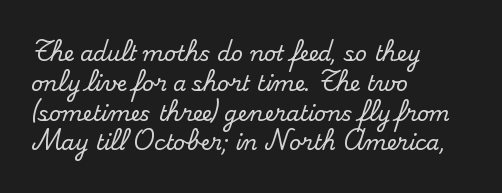
The image shows 21 px text type; set left-aligned, normal line spacing (1.42x), normal letter spacing, not underlined.
